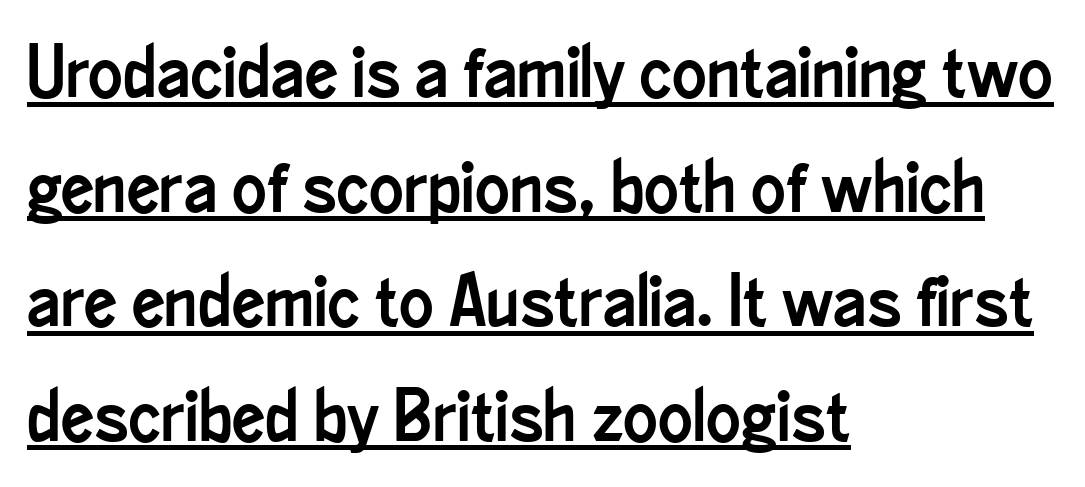
The image shows 73 px condensed sans-serif type, upright; set left-aligned, normal line spacing (1.57x), normal letter spacing, underlined; low stroke contrast and a small x-height.
